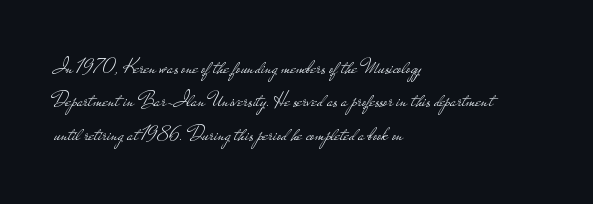
Q: Is the text bold? A: No.
Q: Is the text italic (slanted)? A: Yes.
Q: Is the text underlined? A: No.
Q: How is the paragraph aligned? A: Left-aligned.
Q: Is the spacing between letters normal or unusually wide? A: Normal.
Q: Is the spacing between lines tight, normal or loose? A: Normal.
